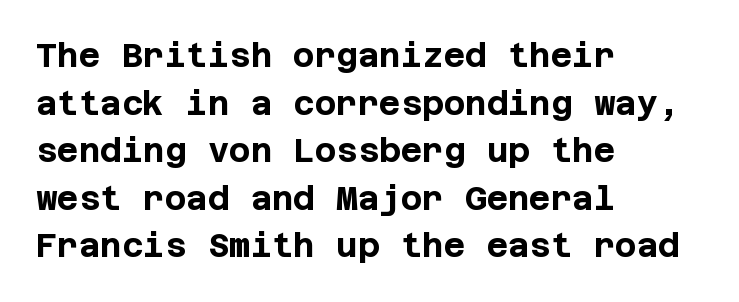
Q: Is the text bold? A: Yes.
Q: Is the text italic (slanted)? A: No, it is upright.
Q: Is the typeface a serif or a sans-serif typeface? A: Sans-serif.
Q: Is the text underlined? A: No.
Q: How is the paragraph aligned? A: Left-aligned.
Q: Is the spacing between letters normal or unusually wide? A: Normal.
Q: Is the spacing between lines tight, normal or loose? A: Normal.
Q: Width (condensed, normal, or wide)? A: Normal.
Q: Stroke contrast? A: Low.
Q: x-height? A: Large.
